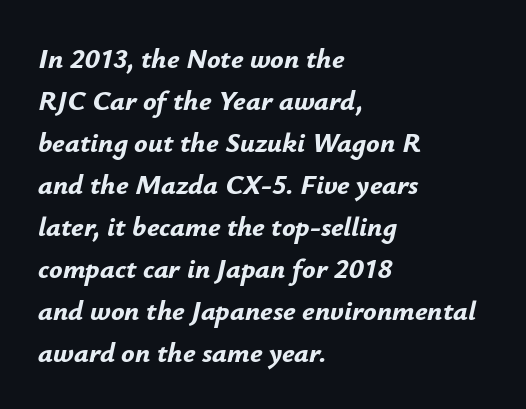
Q: Is the text bold? A: Yes.
Q: Is the text italic (slanted)? A: Yes, it leans right by about 12 degrees.
Q: Is the text underlined? A: No.
Q: How is the paragraph aligned? A: Left-aligned.
Q: Is the spacing between letters normal or unusually wide? A: Normal.
Q: Is the spacing between lines tight, normal or loose? A: Normal.
Q: Width (condensed, normal, or wide)? A: Normal.
Q: Stroke contrast? A: Low.
Q: x-height? A: Small.
Q: Monospaced? A: No.
